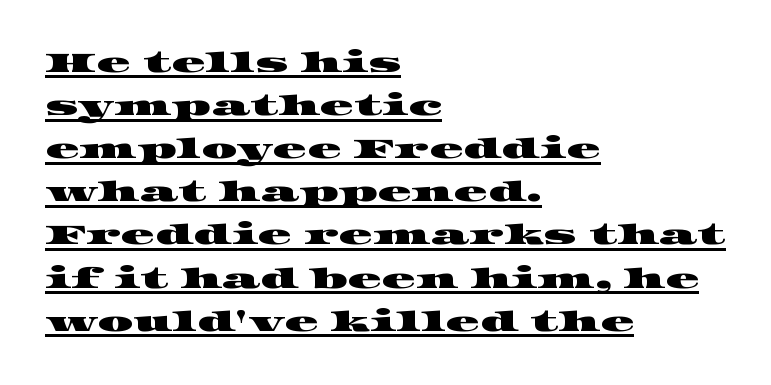
{"serif": "yes", "width": "wide", "stroke_contrast": "high", "x_height": "large", "monospaced": "no", "underline": "yes", "align": "left", "line_spacing": "normal", "line_spacing_ratio": 1.54, "letter_spacing": "normal", "letter_spacing_em": 0.0, "glyph_px": 28}
